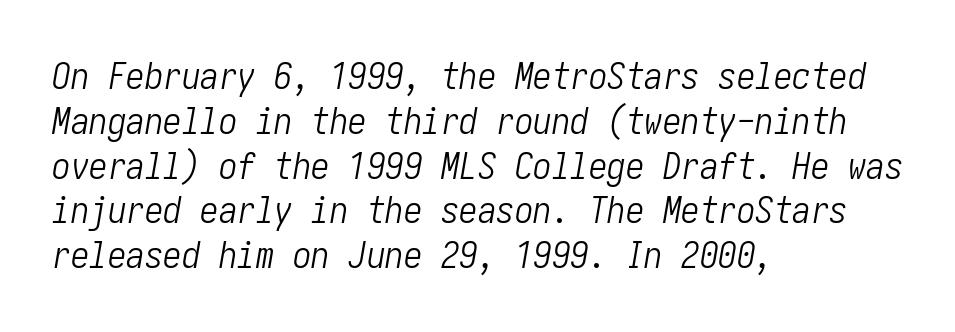
{"italic": "yes", "lean": "right", "slant_degrees": 10, "bold": "no", "weight": "light", "width": "condensed", "stroke_contrast": "low", "x_height": "medium", "underline": "no", "align": "left", "line_spacing_ratio": 1.21, "letter_spacing": "normal", "letter_spacing_em": 0.0, "glyph_px": 37}
